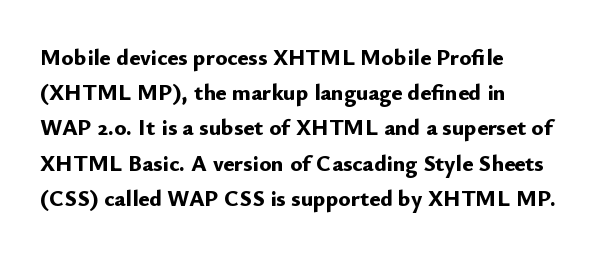
Each new line begins a customary step beneath the previous one. This rendering leaves character spacing at its baseline value. The lettering stays uniformly vertical, giving the passage a roman look. This rendering features lettering with no underline. A student would call this left alignment; a typographer would say flush left, rag right. Is the type bold? Yes — the strokes are clearly thick and heavy.
